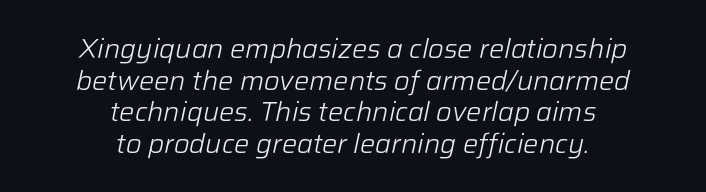
Q: Is the text bold? A: No.
Q: Is the text italic (slanted)? A: Yes, it leans right by about 12 degrees.
Q: Is the text underlined? A: No.
Q: How is the paragraph aligned? A: Centered.
Q: Is the spacing between letters normal or unusually wide? A: Normal.
